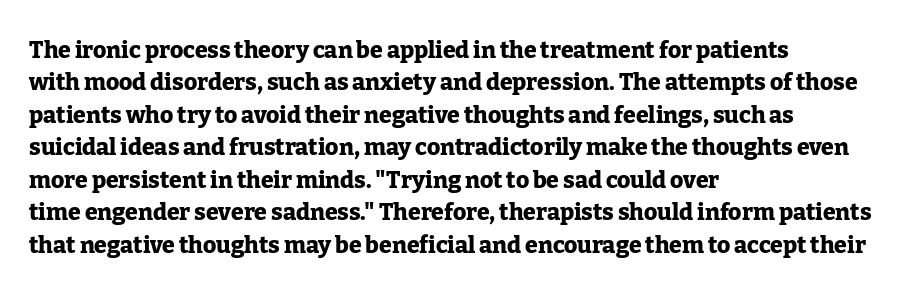
{"italic": "no", "bold": "yes", "underline": "no", "align": "left", "line_spacing": "normal", "line_spacing_ratio": 1.41, "letter_spacing": "normal", "letter_spacing_em": 0.0, "glyph_px": 23}
